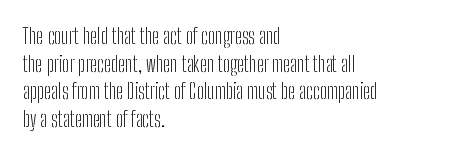
The image shows 21 px text type, upright; set left-aligned, normal line spacing (1.32x), normal letter spacing, not underlined.
